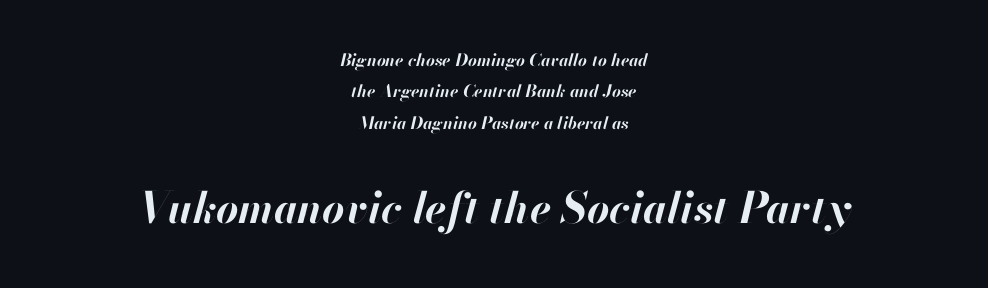
The image shows 43 px bold type, italic (leaning right); set centered, line spacing 1.84x, normal letter spacing, not underlined; the second (bottom) block is 2.53x larger; high stroke contrast and a small x-height.
